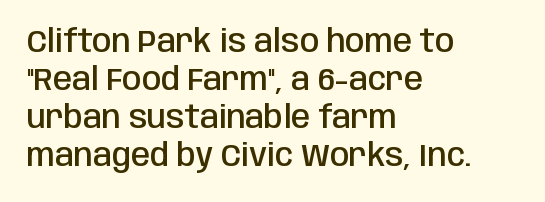
Q: Is the text bold? A: Semi-bold.
Q: Is the text italic (slanted)? A: No, it is upright.
Q: Is the typeface a serif or a sans-serif typeface? A: Sans-serif.
Q: Is the text underlined? A: No.
Q: How is the paragraph aligned? A: Left-aligned.
Q: Is the spacing between letters normal or unusually wide? A: Normal.
Q: Width (condensed, normal, or wide)? A: Condensed.
Q: Stroke contrast? A: Low.
Q: x-height? A: Large.
Q: Monospaced? A: No.
